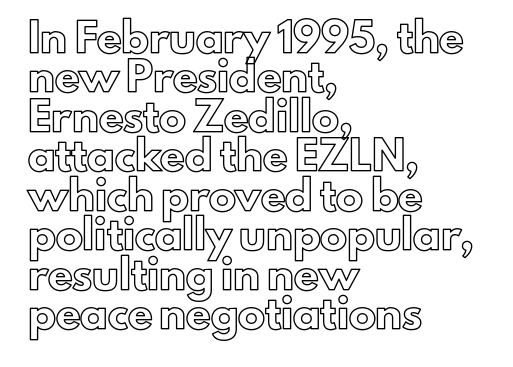
{"italic": "no", "underline": "no", "align": "left", "line_spacing": "normal", "line_spacing_ratio": 1.46, "letter_spacing": "normal", "letter_spacing_em": 0.0, "glyph_px": 27}
